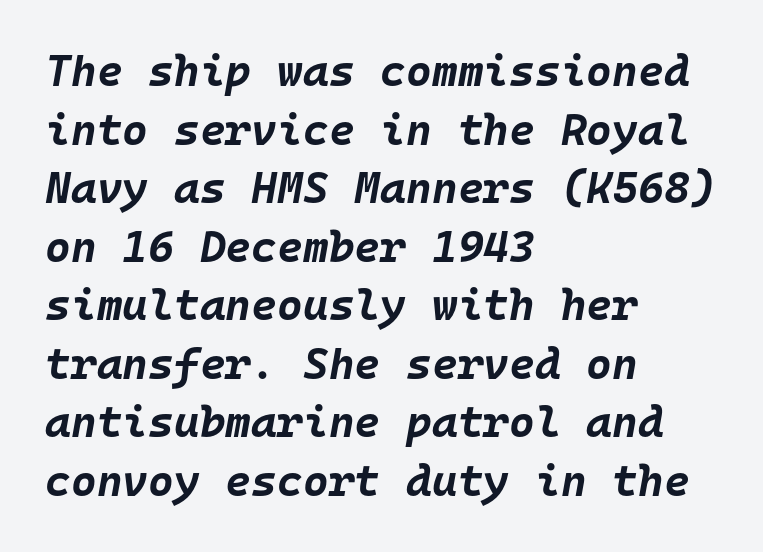
The image shows 44 px bold type, italic (leaning right), monospaced; set left-aligned, normal line spacing (1.33x), normal letter spacing, not underlined; low stroke contrast and a large x-height.
